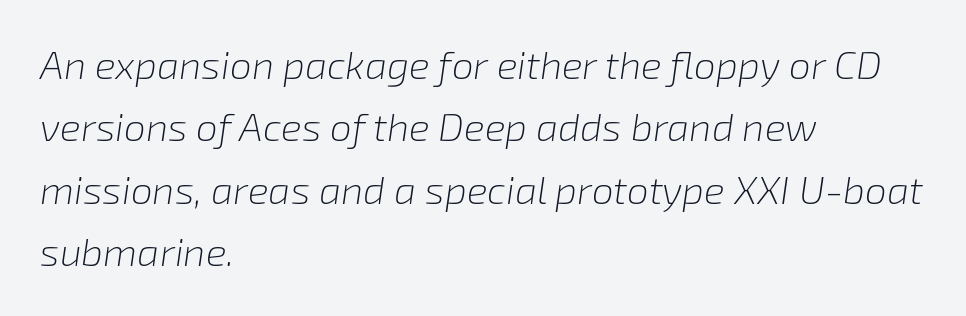
Plain, unruled lines of type. Regarding leading, the lines here are spaced in the standard way. Is this a heavy cut? Hardly; it is regular or lighter. Is this a fixed-width face? No — the glyphs have proportional, varying widths.
